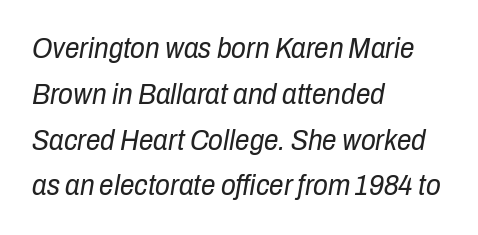
The block of text has a typical density, with ordinary space between rows. Compared with ordinary roman type, these characters are visibly tilted. Nobody touched the tracking dial on this one. All the whitespace from short lines collects on the right.
